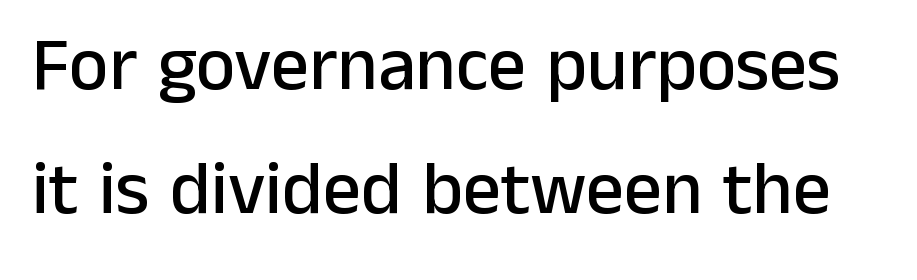
Looks like regular typesetting: each glyph gets only the width it needs. Students, note that the glyphs here touch the page at normal intervals. The typography opts for an upright posture over an oblique one. Bare-footed words on every line.
